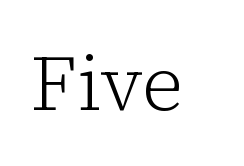
The image shows 77 px light serif type, upright; set normal letter spacing, not underlined; low stroke contrast and a medium x-height.
